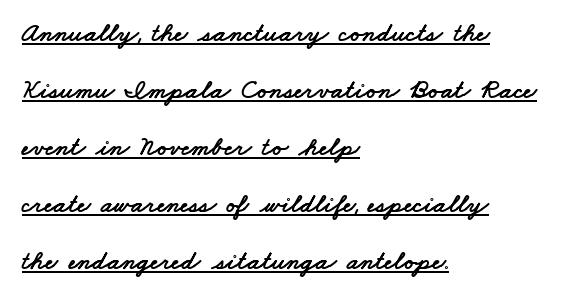
{"underline": "yes", "align": "left", "line_spacing": "loose", "line_spacing_ratio": 2.11, "letter_spacing": "normal", "letter_spacing_em": 0.0, "glyph_px": 27}
